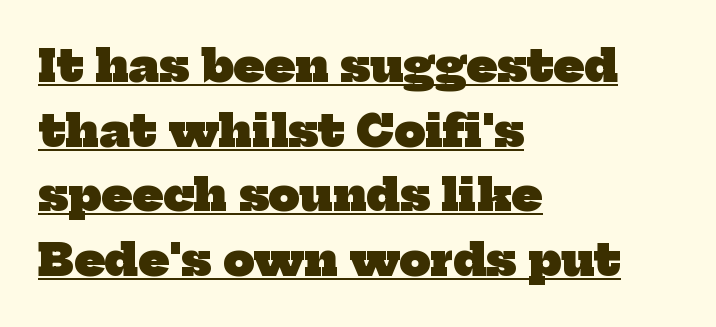
{"serif": "yes", "bold": "yes", "weight": "heavy", "width": "normal", "stroke_contrast": "low", "x_height": "medium", "monospaced": "no", "underline": "yes", "align": "left", "line_spacing": "normal", "line_spacing_ratio": 1.47, "letter_spacing": "normal", "letter_spacing_em": 0.0, "glyph_px": 44}
